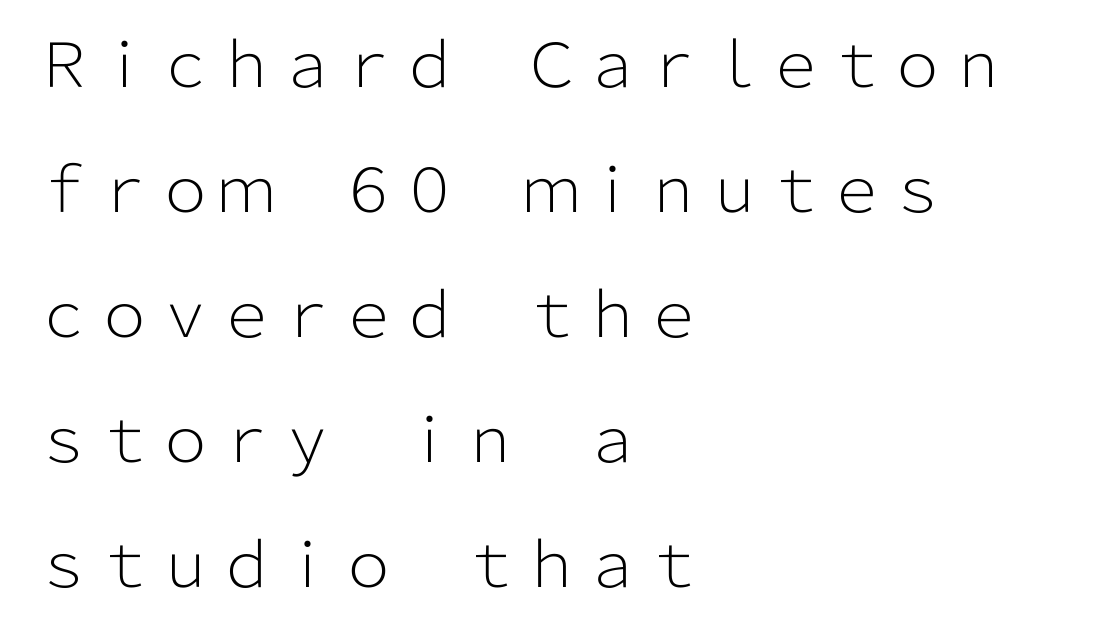
{"serif": "no", "italic": "no", "bold": "no", "weight": "light", "width": "normal", "stroke_contrast": "low", "x_height": "medium", "monospaced": "no", "underline": "no", "align": "left", "line_spacing": "loose", "line_spacing_ratio": 2.05, "letter_spacing": "normal", "letter_spacing_em": 0.0, "glyph_px": 61}
